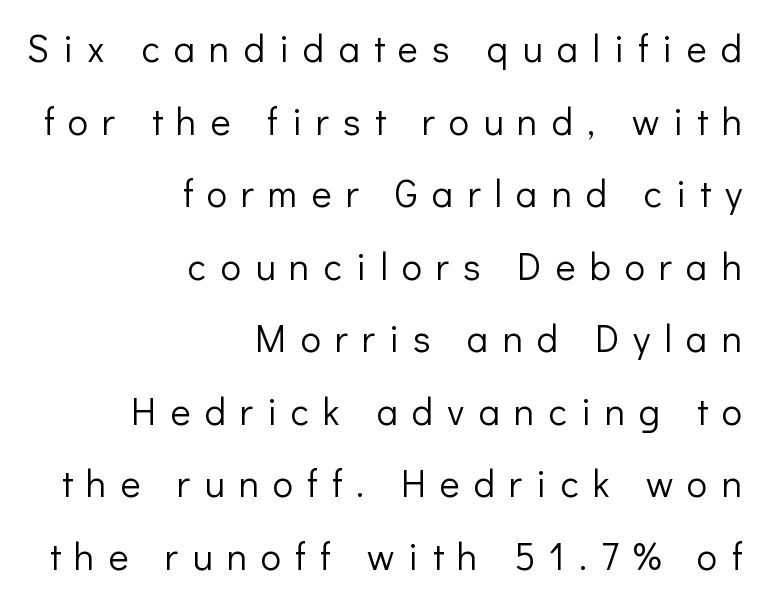
Q: Is the text bold? A: No.
Q: Is the text italic (slanted)? A: No, it is upright.
Q: Is the typeface a serif or a sans-serif typeface? A: Sans-serif.
Q: Is the text underlined? A: No.
Q: How is the paragraph aligned? A: Right-aligned.
Q: Is the spacing between letters normal or unusually wide? A: Unusually wide.
Q: Is the spacing between lines tight, normal or loose? A: Loose.
Q: Width (condensed, normal, or wide)? A: Normal.
Q: Stroke contrast? A: Low.
Q: x-height? A: Medium.
Q: Monospaced? A: No.
